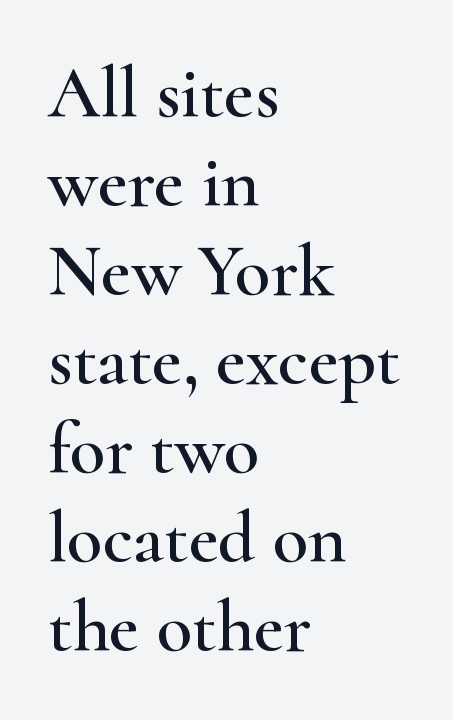
The image shows 73 px wide serif type, upright; set left-aligned, line spacing 1.22x, normal letter spacing, not underlined; high stroke contrast and a small x-height.
